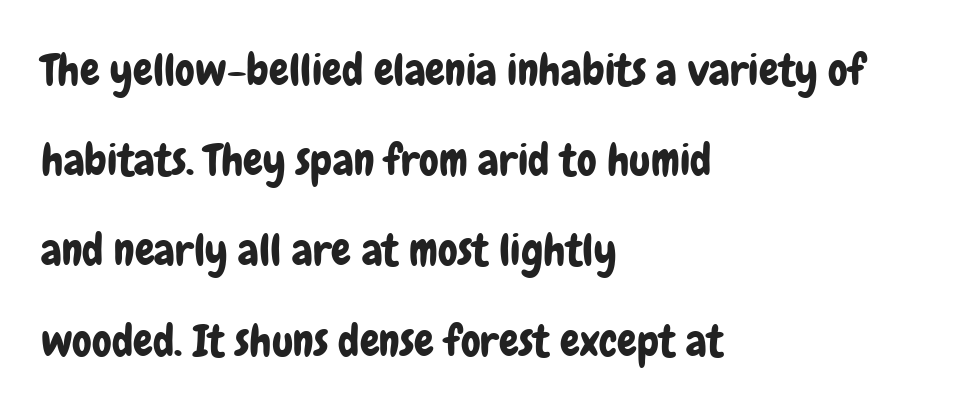
{"serif": "no", "italic": "no", "width": "condensed", "stroke_contrast": "low", "x_height": "medium", "monospaced": "no", "underline": "no", "align": "left", "line_spacing": "loose", "line_spacing_ratio": 2.05, "letter_spacing": "normal", "letter_spacing_em": 0.0, "glyph_px": 44}
